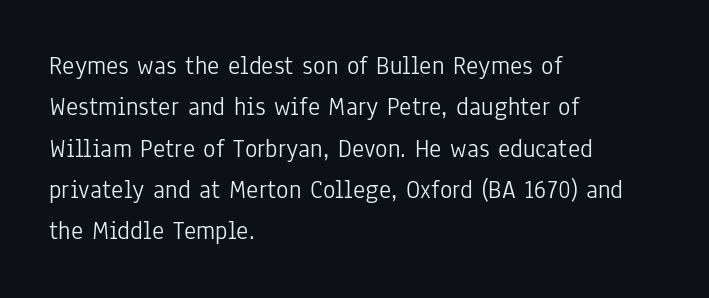
Each stroke keeps to a modest, everyday thickness or less. Whoever set this chose a conventional vertical rhythm. Caption: multi-line text, flush left, ragged right. Underlining? Definitely not there.
